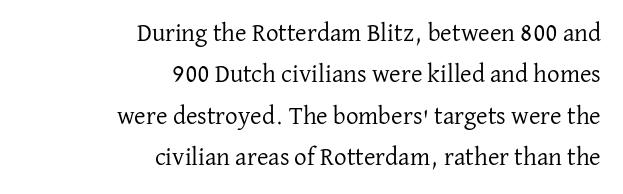
The rendering anchors every line to the right-hand side. This sample uses an upright cut, with every glyph sitting square on the baseline. Descenders are the only things crossing below the line. The rendering uses a moderate line-height, typical for paragraphs.
